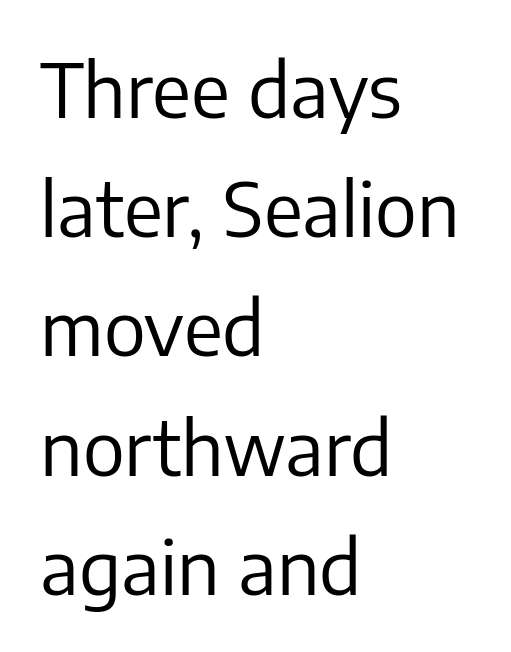
The image shows 75 px regular-weight sans-serif type, upright; set left-aligned, normal line spacing (1.59x), normal letter spacing, not underlined; low stroke contrast and a medium x-height.
